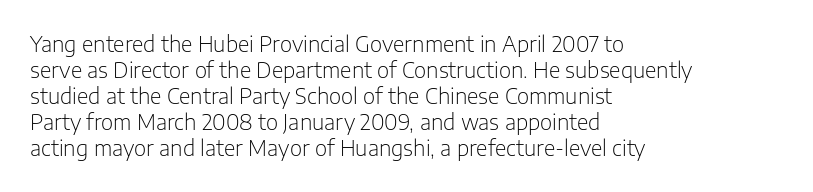
The image shows 21 px text type, upright; set left-aligned, line spacing 1.24x, normal letter spacing, not underlined.
